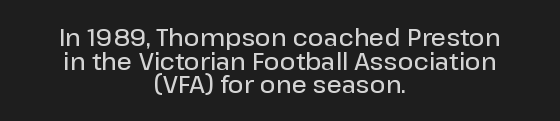
{"italic": "no", "bold": "semi", "underline": "no", "align": "center", "line_spacing": "tight", "line_spacing_ratio": 0.98, "letter_spacing": "normal", "letter_spacing_em": 0.0, "glyph_px": 24}
